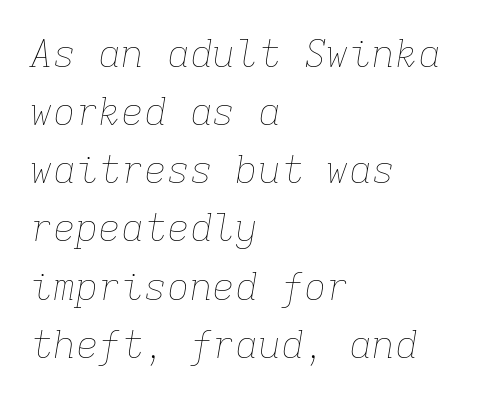
Typeset ragged right — the left edge is the straight one. Lines of text with bare space underneath. This sample keeps an unexceptional amount of space between lines. Is this a fixed-width face? Yes — each glyph sits in an identical cell.
